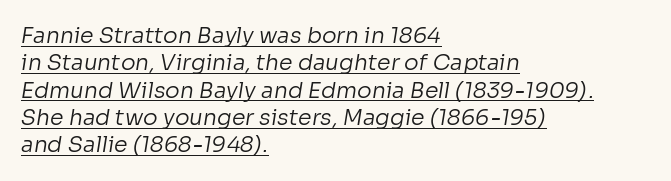
Q: Is the text bold? A: No.
Q: Is the text underlined? A: Yes.
Q: How is the paragraph aligned? A: Left-aligned.
Q: Is the spacing between letters normal or unusually wide? A: Normal.
